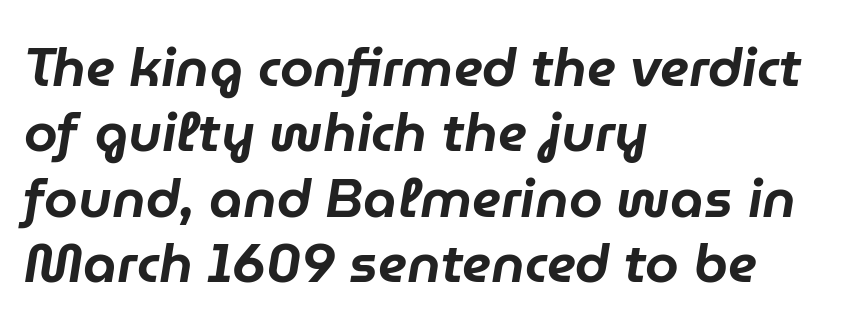
Q: Is the text italic (slanted)? A: Yes, it leans right by about 9 degrees.
Q: Is the text underlined? A: No.
Q: How is the paragraph aligned? A: Left-aligned.
Q: Is the spacing between letters normal or unusually wide? A: Normal.
Q: Width (condensed, normal, or wide)? A: Normal.
Q: Stroke contrast? A: Low.
Q: x-height? A: Medium.
Q: Monospaced? A: No.
